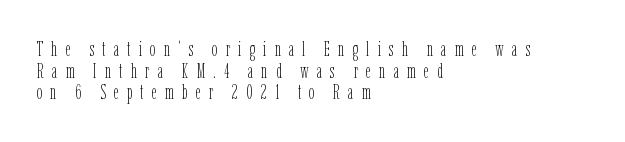
One glance says dense: line gaps are narrower than usual. The rendering inserts visible extra space after every character. These lines stack with their left ends in a neat column. A roman cut, with each character standing at attention. Unbolded letterforms with no extra heft. The space directly below the letters is spotless.
